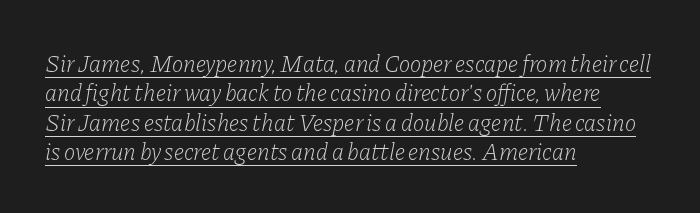
{"italic": "yes", "lean": "right", "slant_degrees": 11, "bold": "no", "underline": "yes", "align": "left", "line_spacing_ratio": 1.22, "letter_spacing": "normal", "letter_spacing_em": 0.0, "glyph_px": 24}
